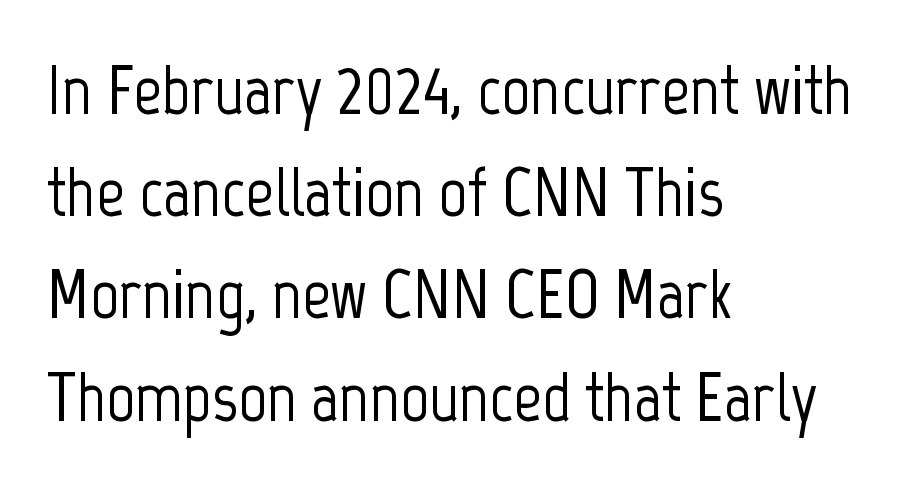
This sample has the flowing, uneven cadence of proportional lettering. The horizontal fit of the characters is conventional and even. The vertical gap from one line to the next is medium. Rule under the text: the space is simply empty.
